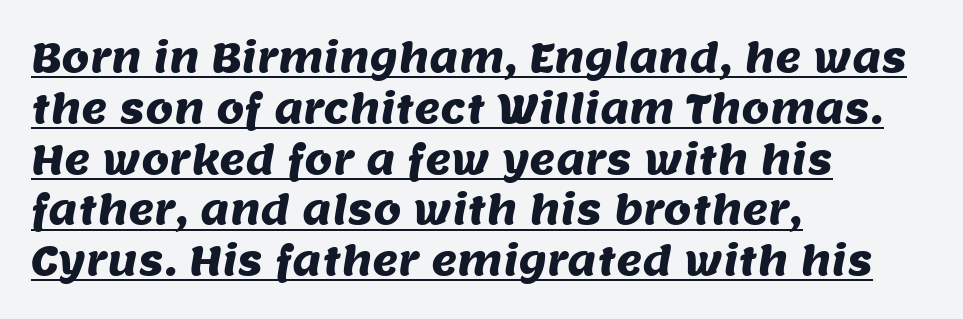
{"serif": "no", "width": "normal", "stroke_contrast": "medium", "x_height": "large", "monospaced": "no", "underline": "yes", "align": "left", "line_spacing": "normal", "line_spacing_ratio": 1.27, "letter_spacing": "normal", "letter_spacing_em": 0.0, "glyph_px": 40}
